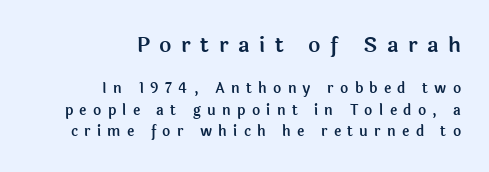
Loose tracking; the words dissolve into strings of separated letters. A student would notice the top passage is typeset larger than what follows. Every row of glyphs terminates at an identical x-position on the right. Vertical spacing — default. Nobody drew a line under any word here.
